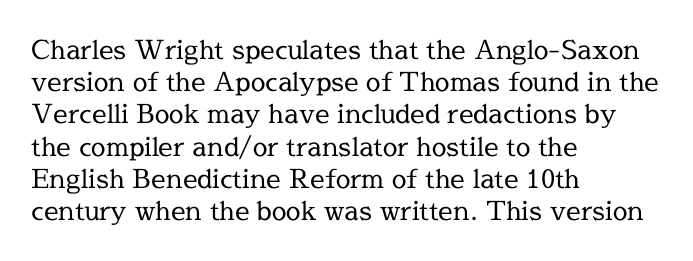
Q: Is the text bold? A: No.
Q: Is the text italic (slanted)? A: No, it is upright.
Q: Is the text underlined? A: No.
Q: How is the paragraph aligned? A: Left-aligned.
Q: Is the spacing between letters normal or unusually wide? A: Normal.
